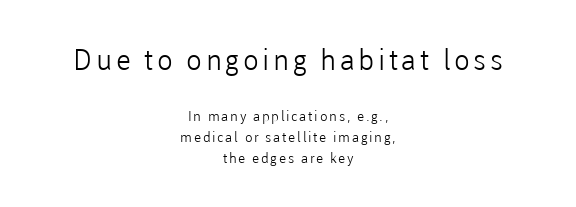
Teacher's note: observe the equal gaps on both sides — that is centered alignment. Each new line begins a customary step beneath the previous one. Descender tails drop into unmarked territory. When letters stand straight like this, we call the style roman or upright.
